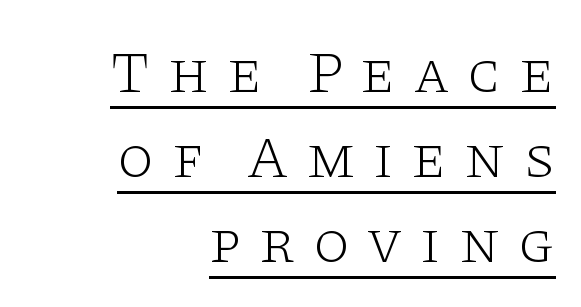
Q: Is the text bold? A: No.
Q: Is the text italic (slanted)? A: No, it is upright.
Q: Is the typeface a serif or a sans-serif typeface? A: Serif.
Q: Is the text underlined? A: Yes.
Q: How is the paragraph aligned? A: Right-aligned.
Q: Is the spacing between letters normal or unusually wide? A: Unusually wide.
Q: Is the spacing between lines tight, normal or loose? A: Normal.
Q: Width (condensed, normal, or wide)? A: Wide.
Q: Stroke contrast? A: Low.
Q: x-height? A: Large.
Q: Monospaced? A: No.
